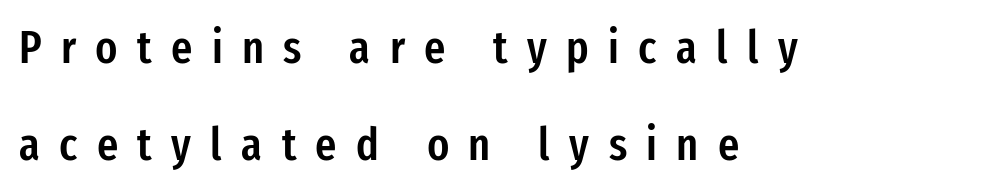
Q: Is the text bold? A: Semi-bold.
Q: Is the text italic (slanted)? A: No, it is upright.
Q: Is the typeface a serif or a sans-serif typeface? A: Sans-serif.
Q: Is the text underlined? A: No.
Q: How is the paragraph aligned? A: Left-aligned.
Q: Is the spacing between letters normal or unusually wide? A: Unusually wide.
Q: Is the spacing between lines tight, normal or loose? A: Loose.
Q: Width (condensed, normal, or wide)? A: Condensed.
Q: Stroke contrast? A: Low.
Q: x-height? A: Medium.
Q: Monospaced? A: No.
